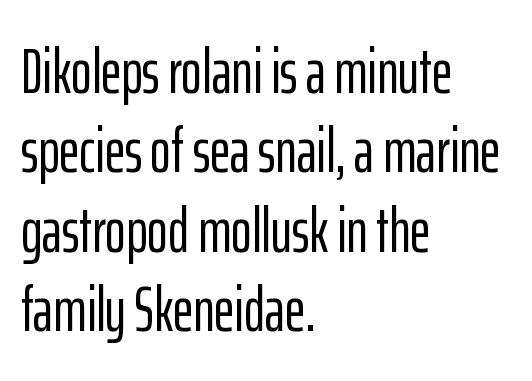
The image shows 63 px condensed sans-serif type, upright; set left-aligned, normal line spacing (1.26x), normal letter spacing, not underlined; low stroke contrast and a medium x-height.
